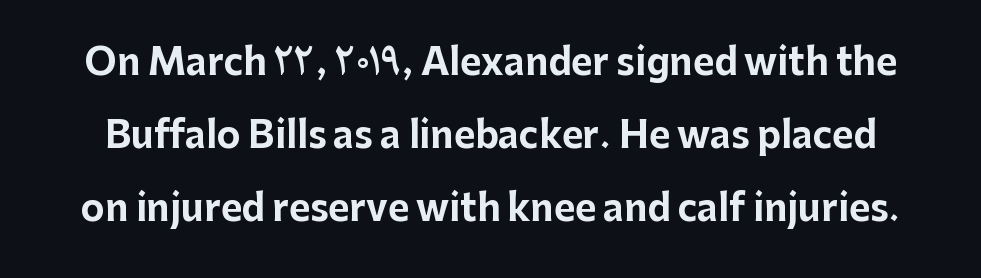
Q: Is the text bold? A: Yes.
Q: Is the text italic (slanted)? A: No, it is upright.
Q: Is the typeface a serif or a sans-serif typeface? A: Sans-serif.
Q: Is the text underlined? A: No.
Q: Is the spacing between letters normal or unusually wide? A: Normal.
Q: Is the spacing between lines tight, normal or loose? A: Loose.
Q: Width (condensed, normal, or wide)? A: Normal.
Q: Stroke contrast? A: Low.
Q: x-height? A: Medium.
Q: Monospaced? A: No.
